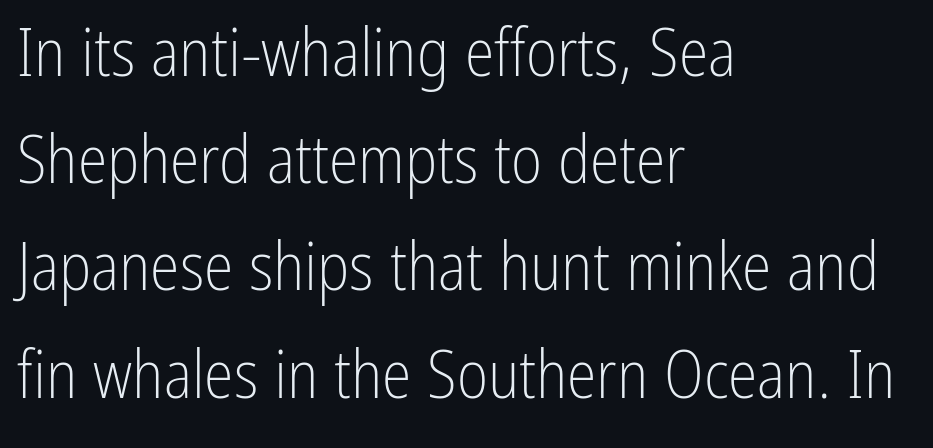
Q: Is the text bold? A: No.
Q: Is the text italic (slanted)? A: No, it is upright.
Q: Is the typeface a serif or a sans-serif typeface? A: Sans-serif.
Q: Is the text underlined? A: No.
Q: How is the paragraph aligned? A: Left-aligned.
Q: Is the spacing between letters normal or unusually wide? A: Normal.
Q: Is the spacing between lines tight, normal or loose? A: Normal.
Q: Width (condensed, normal, or wide)? A: Condensed.
Q: Stroke contrast? A: Low.
Q: x-height? A: Medium.
Q: Monospaced? A: No.
